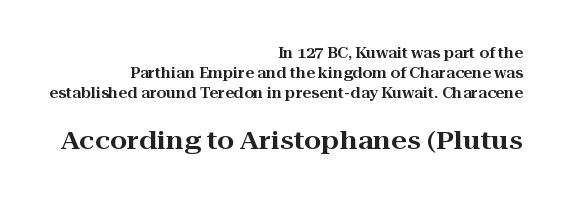
The image shows 25 px text type, upright; set right-aligned, normal line spacing (1.43x), normal letter spacing, not underlined; the second (bottom) block is 1.79x larger.
